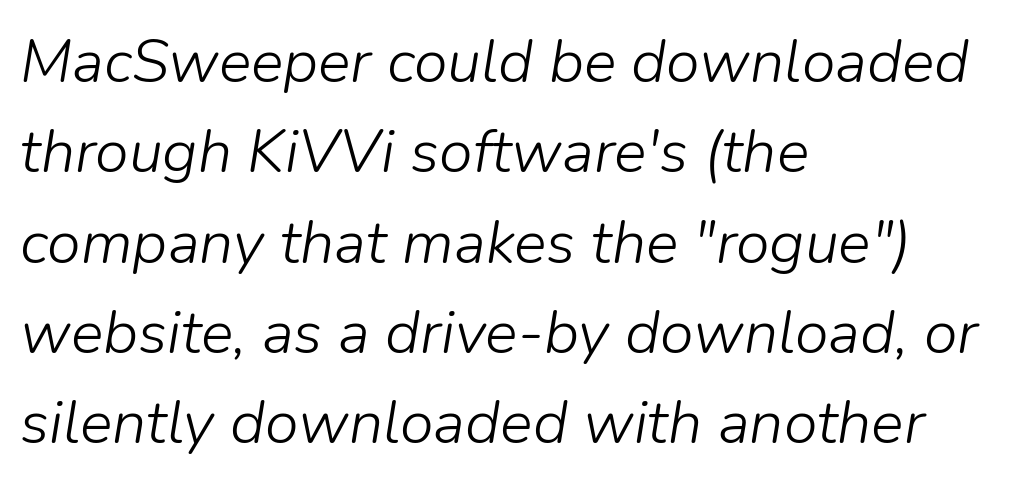
The image shows 61 px light type, italic (leaning right); set left-aligned, normal line spacing (1.48x), normal letter spacing, not underlined; low stroke contrast and a medium x-height.
